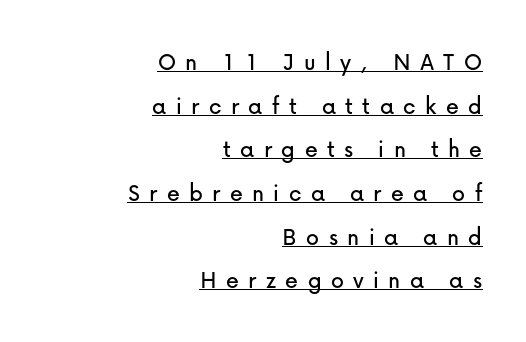
These lines are set flush right with a ragged left edge. Every word sits above its own underline. Is there any slant? The stems are plumb. Interline gaps are of average width in this sample. The face used here is rendered with a markedly widened letterfit.
